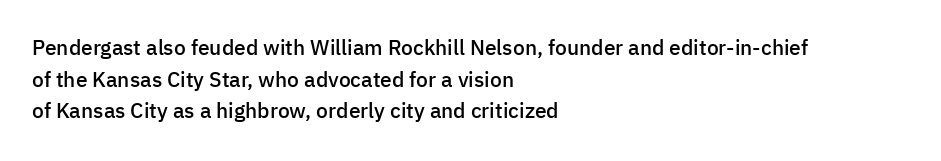
Q: Is the text bold? A: Semi-bold.
Q: Is the text italic (slanted)? A: No, it is upright.
Q: Is the text underlined? A: No.
Q: How is the paragraph aligned? A: Left-aligned.
Q: Is the spacing between letters normal or unusually wide? A: Normal.
Q: Is the spacing between lines tight, normal or loose? A: Normal.
